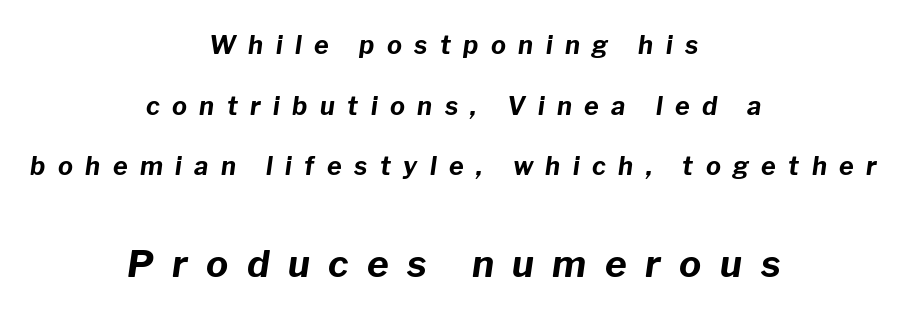
{"italic": "yes", "lean": "right", "slant_degrees": 8, "bold": "yes", "weight": "bold", "width": "normal", "stroke_contrast": "low", "x_height": "medium", "monospaced": "no", "underline": "no", "align": "center", "line_spacing": "loose", "line_spacing_ratio": 2.43, "letter_spacing": "wide", "letter_spacing_em": 0.5, "larger_block": "second", "size_ratio": 1.48, "glyph_px": 37}
